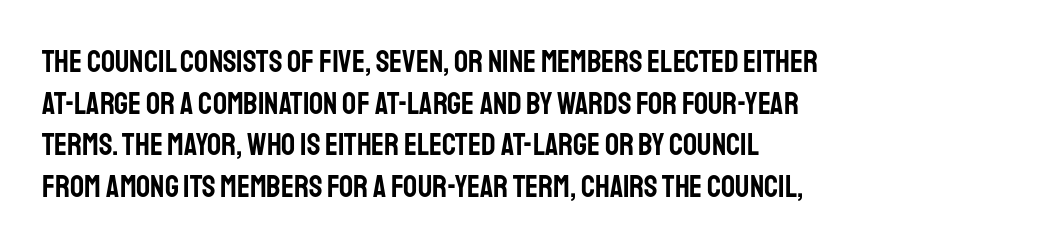
{"serif": "no", "italic": "no", "width": "condensed", "stroke_contrast": "low", "x_height": "large", "monospaced": "no", "underline": "no", "align": "left", "line_spacing": "normal", "line_spacing_ratio": 1.34, "letter_spacing": "normal", "letter_spacing_em": 0.0, "glyph_px": 31}
